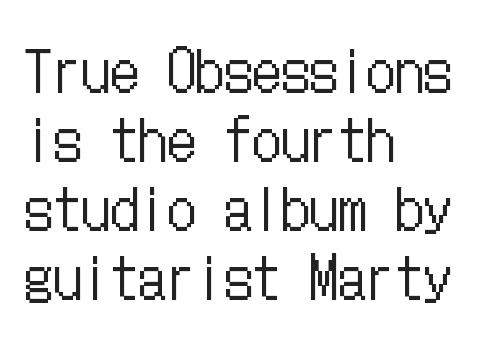
{"italic": "no", "bold": "no", "weight": "regular", "width": "condensed", "stroke_contrast": "low", "x_height": "medium", "underline": "no", "align": "left", "line_spacing_ratio": 1.21, "letter_spacing": "normal", "letter_spacing_em": 0.0, "glyph_px": 57}
